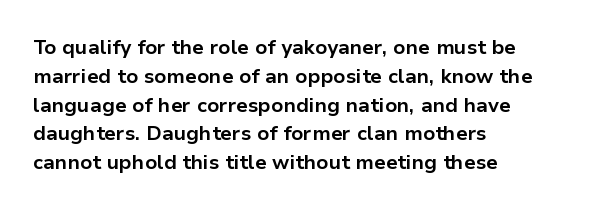
{"italic": "no", "bold": "yes", "underline": "no", "align": "left", "line_spacing": "normal", "line_spacing_ratio": 1.44, "letter_spacing": "normal", "letter_spacing_em": 0.0, "glyph_px": 20}
